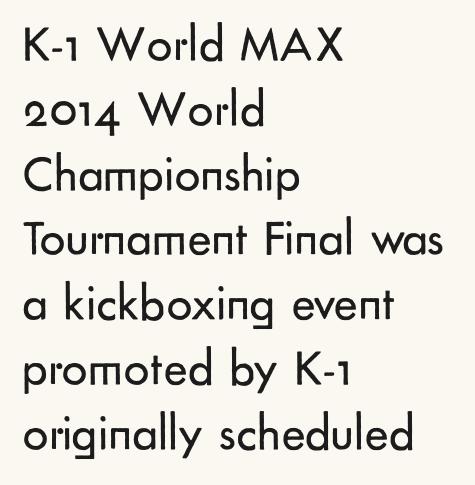
Q: Is the text bold? A: No.
Q: Is the text italic (slanted)? A: No, it is upright.
Q: Is the typeface a serif or a sans-serif typeface? A: Sans-serif.
Q: Is the text underlined? A: No.
Q: How is the paragraph aligned? A: Left-aligned.
Q: Is the spacing between letters normal or unusually wide? A: Normal.
Q: Is the spacing between lines tight, normal or loose? A: Normal.
Q: Width (condensed, normal, or wide)? A: Normal.
Q: Stroke contrast? A: Low.
Q: x-height? A: Small.
Q: Monospaced? A: No.
